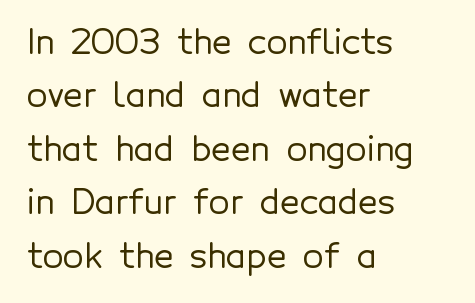
Q: Is the text italic (slanted)? A: No, it is upright.
Q: Is the typeface a serif or a sans-serif typeface? A: Sans-serif.
Q: Is the text underlined? A: No.
Q: How is the paragraph aligned? A: Left-aligned.
Q: Is the spacing between letters normal or unusually wide? A: Normal.
Q: Is the spacing between lines tight, normal or loose? A: Normal.
Q: Width (condensed, normal, or wide)? A: Normal.
Q: x-height? A: Medium.
Q: Monospaced? A: No.
